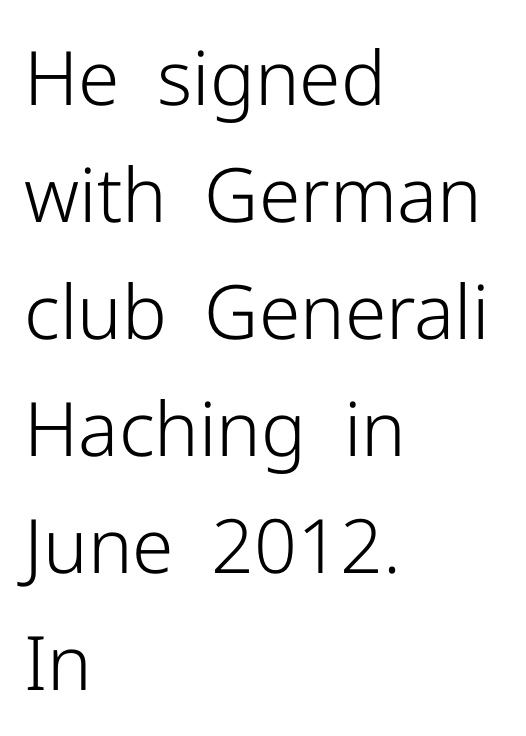
Anything drawn beneath the words? Only blank space. Proportional: the letters do not fall into vertical columns. A typesetter would call this leading conventional body-copy spacing. A student would call this left alignment; a typographer would say flush left, rag right.
